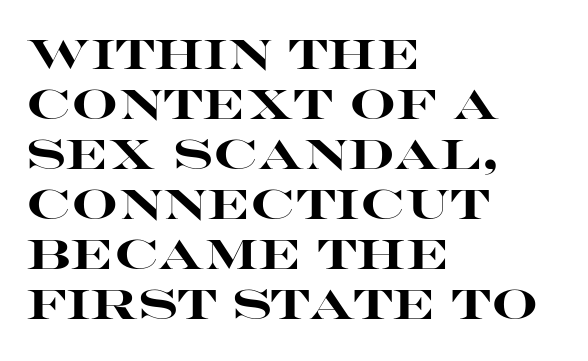
Posture: straight, roman, zero tilt. Plain, unruled lines of type. Default kerning and tracking; the words read as compact shapes. Is this a fixed-width face? No — the glyphs have proportional, varying widths. The strokes are fattened all the way to bold.
